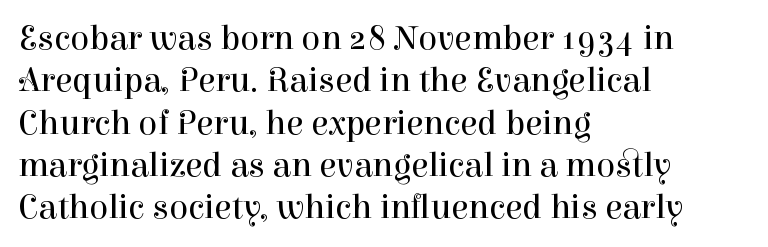
{"serif": "yes", "italic": "no", "bold": "no", "weight": "regular", "width": "normal", "stroke_contrast": "high", "x_height": "medium", "monospaced": "no", "underline": "no", "align": "left", "line_spacing_ratio": 1.21, "letter_spacing": "normal", "letter_spacing_em": 0.0, "glyph_px": 35}
